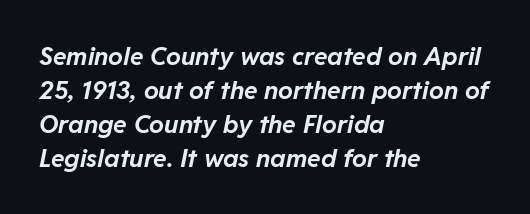
The image shows 25 px bold type, italic (leaning right); set left-aligned, normal line spacing (1.36x), normal letter spacing, not underlined.
